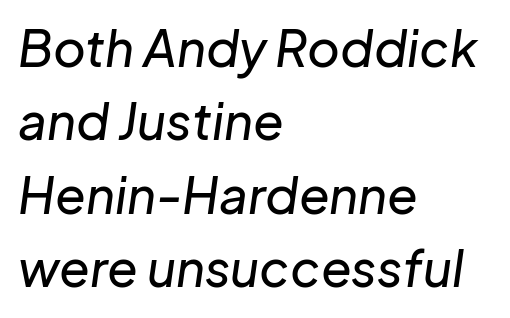
The image shows 50 px text type, italic (leaning right); set left-aligned, normal line spacing (1.47x), normal letter spacing, not underlined; low stroke contrast and a medium x-height.
